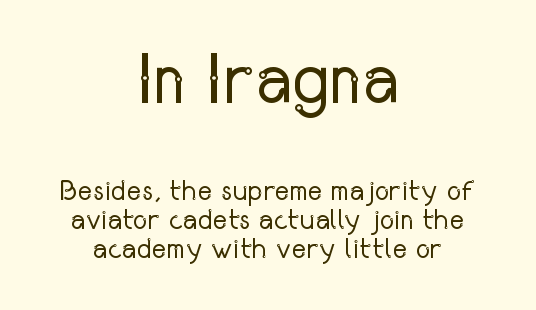
{"serif": "no", "italic": "no", "bold": "no", "weight": "regular", "width": "condensed", "stroke_contrast": "low", "x_height": "medium", "monospaced": "no", "underline": "no", "align": "center", "line_spacing": "tight", "line_spacing_ratio": 1.04, "letter_spacing": "normal", "letter_spacing_em": 0.0, "larger_block": "first", "size_ratio": 2.54, "glyph_px": 71}
